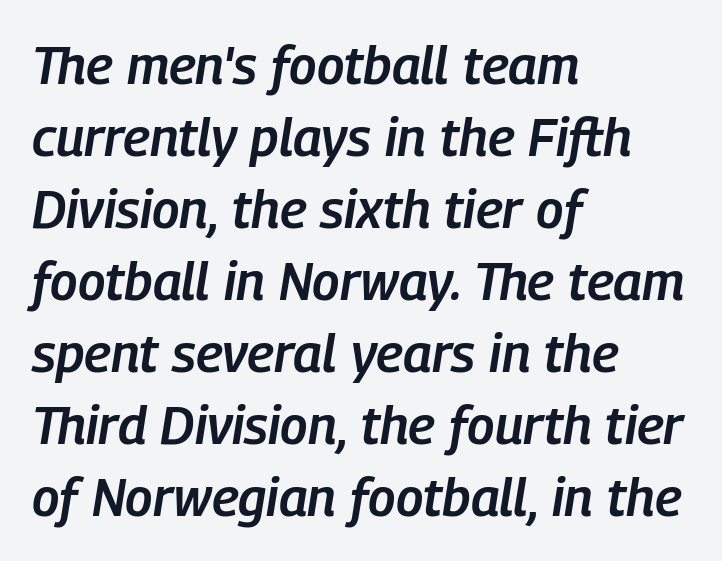
The image shows 53 px semibold, condensed type, italic (leaning right); set left-aligned, normal line spacing (1.36x), normal letter spacing, not underlined; low stroke contrast and a medium x-height.
